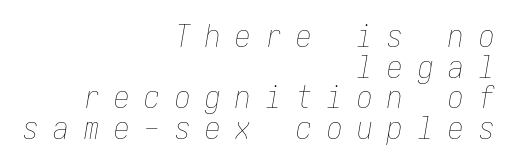
The image shows 31 px thin, condensed type, italic (leaning right); set right-aligned, tight line spacing (0.99x), unusually wide letter spacing (+0.48 em), not underlined; low stroke contrast and a medium x-height.
